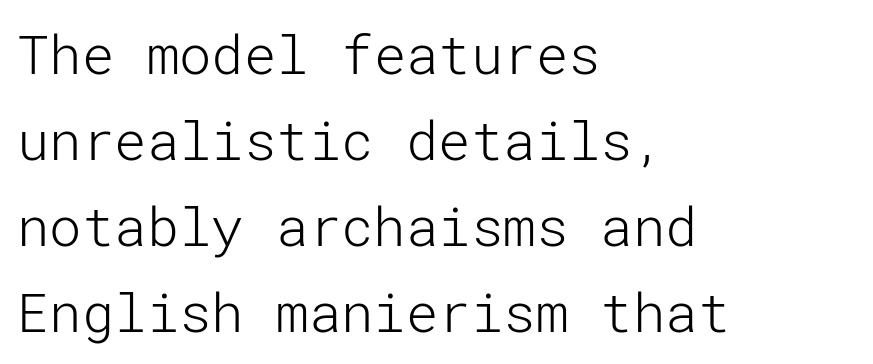
{"serif": "no", "italic": "no", "bold": "no", "weight": "light", "width": "normal", "stroke_contrast": "low", "x_height": "medium", "underline": "no", "align": "left", "line_spacing": "normal", "line_spacing_ratio": 1.59, "letter_spacing": "normal", "letter_spacing_em": 0.0, "glyph_px": 54}
